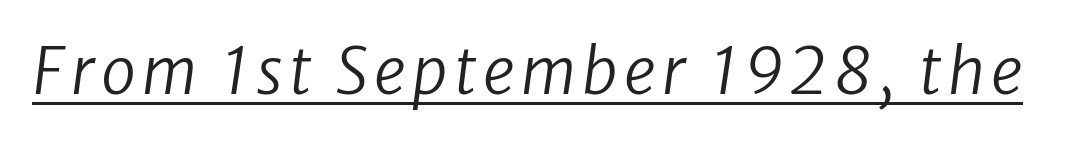
The image shows 63 px regular-weight type, italic (leaning right); set underlined; low stroke contrast and a medium x-height.
